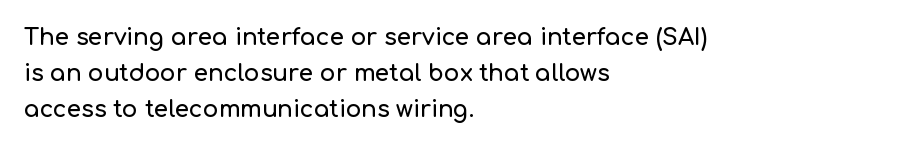
{"italic": "no", "underline": "no", "align": "left", "line_spacing": "normal", "line_spacing_ratio": 1.56, "letter_spacing": "normal", "letter_spacing_em": 0.0, "glyph_px": 23}
